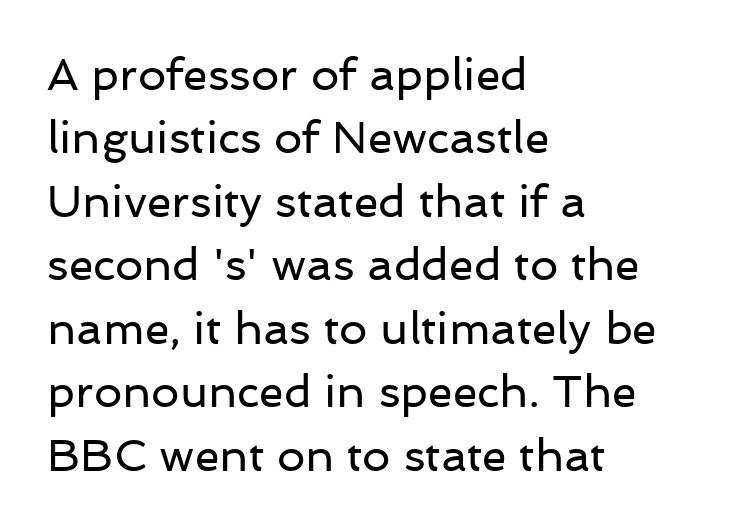
{"serif": "no", "italic": "no", "bold": "no", "weight": "regular", "width": "normal", "stroke_contrast": "low", "x_height": "medium", "monospaced": "no", "underline": "no", "align": "left", "line_spacing": "normal", "line_spacing_ratio": 1.41, "letter_spacing": "normal", "letter_spacing_em": 0.0, "glyph_px": 45}
